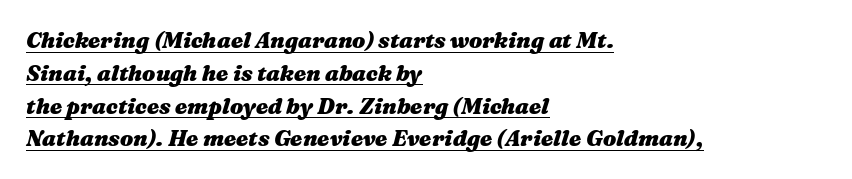
Q: Is the text bold? A: Yes.
Q: Is the text italic (slanted)? A: Yes, it leans right by about 16 degrees.
Q: Is the text underlined? A: Yes.
Q: How is the paragraph aligned? A: Left-aligned.
Q: Is the spacing between letters normal or unusually wide? A: Normal.
Q: Is the spacing between lines tight, normal or loose? A: Normal.
